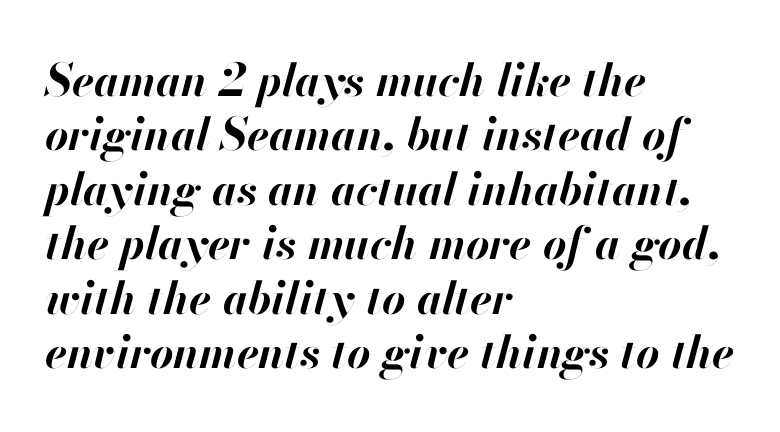
{"italic": "yes", "lean": "right", "slant_degrees": 13, "bold": "yes", "weight": "bold", "width": "normal", "stroke_contrast": "high", "x_height": "small", "monospaced": "no", "underline": "no", "align": "left", "line_spacing_ratio": 1.21, "letter_spacing": "normal", "letter_spacing_em": 0.0, "glyph_px": 45}
